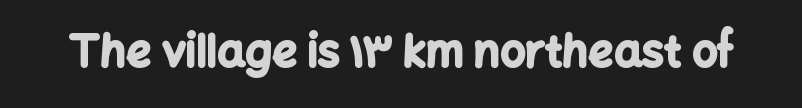
The image shows 44 px bold sans-serif type, upright; set normal letter spacing, not underlined; low stroke contrast and a medium x-height.
